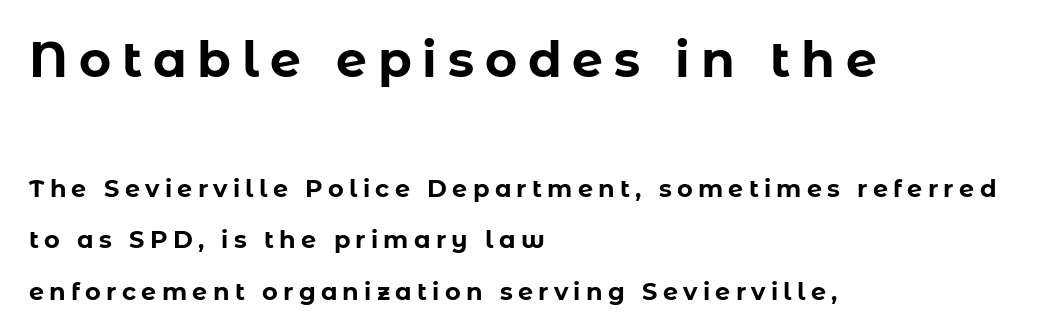
Q: Is the text bold? A: Yes.
Q: Is the text italic (slanted)? A: No, it is upright.
Q: Is the typeface a serif or a sans-serif typeface? A: Sans-serif.
Q: Is the text underlined? A: No.
Q: How is the paragraph aligned? A: Left-aligned.
Q: Is the spacing between letters normal or unusually wide? A: Unusually wide.
Q: Is the spacing between lines tight, normal or loose? A: Loose.
Q: Which block of text is set in a larger size, the first (top) or the second (bottom)? A: The first (top) one.
Q: Width (condensed, normal, or wide)? A: Normal.
Q: Stroke contrast? A: Low.
Q: x-height? A: Medium.
Q: Monospaced? A: No.
